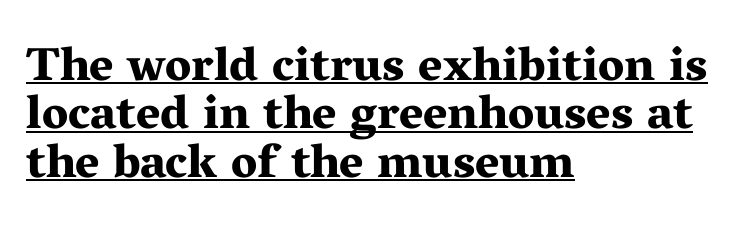
Q: Is the text bold? A: Yes.
Q: Is the text italic (slanted)? A: No, it is upright.
Q: Is the typeface a serif or a sans-serif typeface? A: Serif.
Q: Is the text underlined? A: Yes.
Q: How is the paragraph aligned? A: Left-aligned.
Q: Is the spacing between letters normal or unusually wide? A: Normal.
Q: Is the spacing between lines tight, normal or loose? A: Tight.
Q: Width (condensed, normal, or wide)? A: Wide.
Q: Stroke contrast? A: Medium.
Q: x-height? A: Medium.
Q: Monospaced? A: No.
